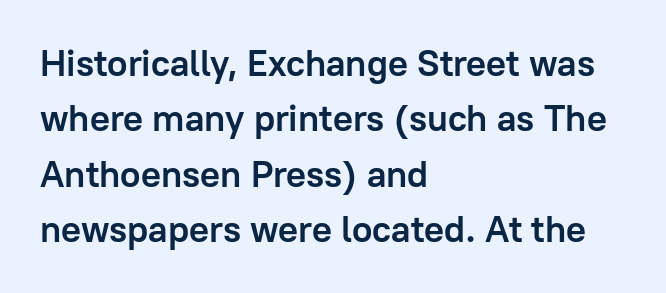
The image shows 37 px semibold sans-serif type, upright; set left-aligned, normal line spacing (1.5x), normal letter spacing, not underlined; low stroke contrast and a medium x-height.
